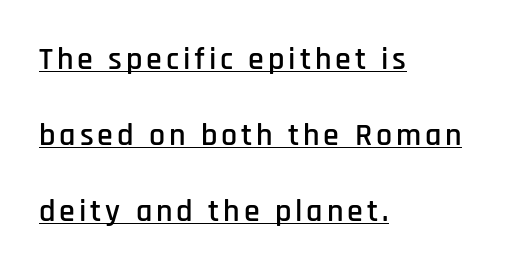
The image shows 32 px condensed sans-serif type, upright; set left-aligned, loose line spacing (2.38x), underlined; low stroke contrast and a large x-height.
